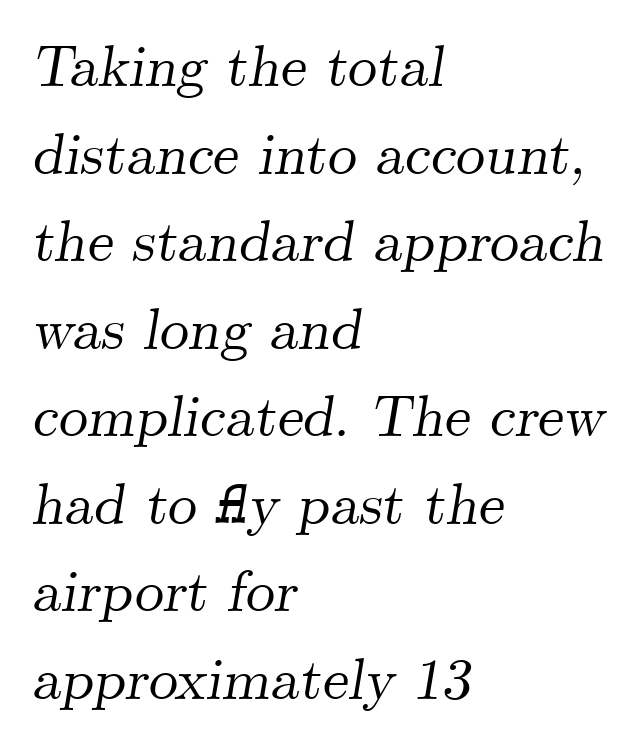
All the whitespace from short lines collects on the right. Type without underlining. This rendering employs a face with finishing strokes, i.e., a serif. A typesetter would call this zero additional tracking. Here the designer chose a conventional face with non-uniform glyph widths. Designer's note — italics engaged.
